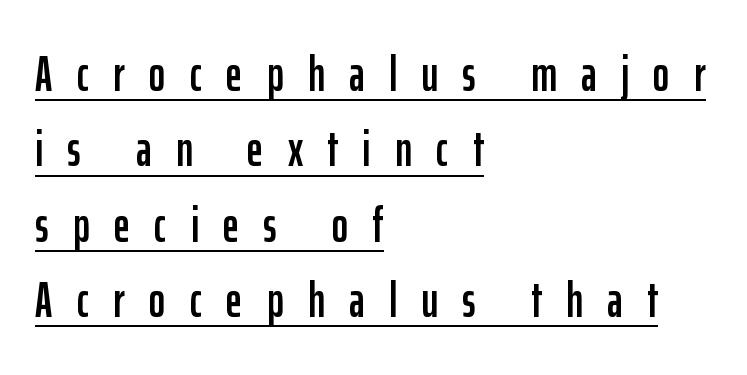
The passage is arranged the way most books set body copy — flush left. The rendered words wear a rule along their underside. Notice how descenders clear the ascenders below comfortably — that's standard leading. There is plenty of visible air inserted between adjacent glyphs. It's the straight-up-and-down kind of type.
